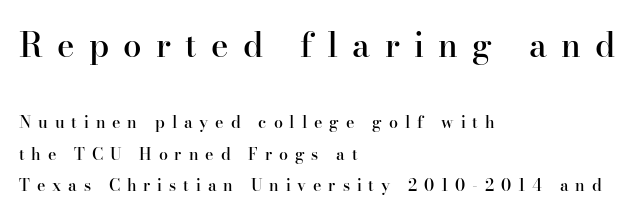
{"serif": "yes", "italic": "no", "bold": "semi", "weight": "semibold", "width": "normal", "stroke_contrast": "high", "x_height": "small", "monospaced": "no", "underline": "no", "align": "left", "line_spacing": "loose", "line_spacing_ratio": 1.97, "letter_spacing": "wide", "letter_spacing_em": 0.43, "larger_block": "first", "size_ratio": 2.06, "glyph_px": 33}
